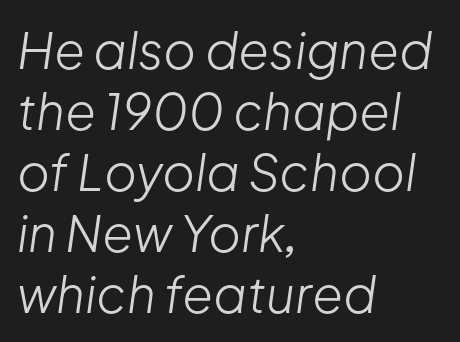
Notice how the passage keeps a crisp vertical edge on the left only. The passage shown has conventional tracking throughout. This sample has the flowing, uneven cadence of proportional lettering. Slanted lettering throughout.
